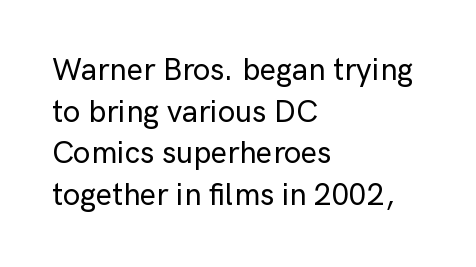
Q: Is the text italic (slanted)? A: No, it is upright.
Q: Is the typeface a serif or a sans-serif typeface? A: Sans-serif.
Q: Is the text underlined? A: No.
Q: How is the paragraph aligned? A: Left-aligned.
Q: Is the spacing between letters normal or unusually wide? A: Normal.
Q: Is the spacing between lines tight, normal or loose? A: Normal.
Q: Width (condensed, normal, or wide)? A: Normal.
Q: Stroke contrast? A: Low.
Q: x-height? A: Medium.
Q: Monospaced? A: No.
